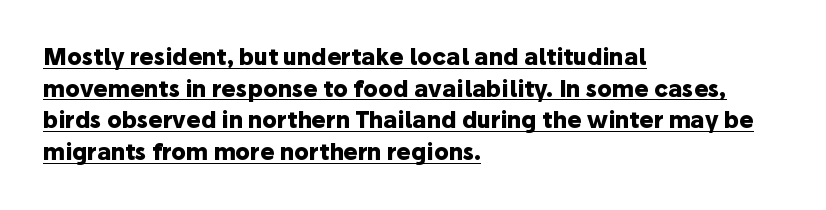
Q: Is the text bold? A: Yes.
Q: Is the text italic (slanted)? A: No, it is upright.
Q: Is the text underlined? A: Yes.
Q: How is the paragraph aligned? A: Left-aligned.
Q: Is the spacing between letters normal or unusually wide? A: Normal.
Q: Is the spacing between lines tight, normal or loose? A: Normal.
